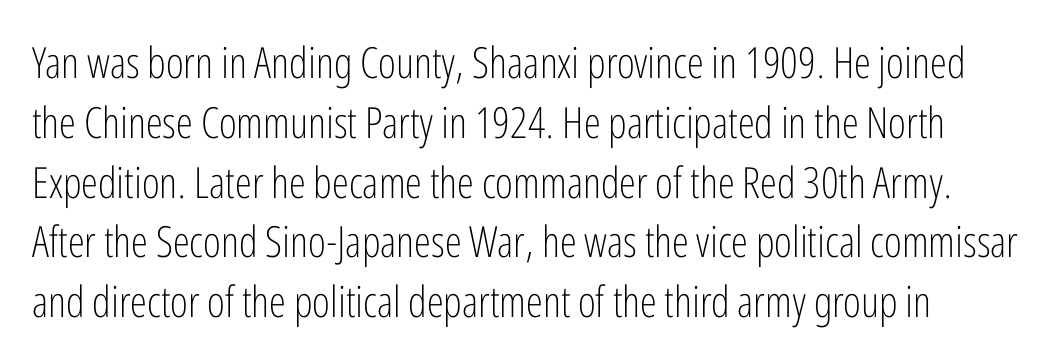
Q: Is the text bold? A: No.
Q: Is the text italic (slanted)? A: No, it is upright.
Q: Is the typeface a serif or a sans-serif typeface? A: Sans-serif.
Q: Is the text underlined? A: No.
Q: Is the spacing between letters normal or unusually wide? A: Normal.
Q: Is the spacing between lines tight, normal or loose? A: Normal.
Q: Width (condensed, normal, or wide)? A: Condensed.
Q: Stroke contrast? A: Low.
Q: x-height? A: Medium.
Q: Monospaced? A: No.
